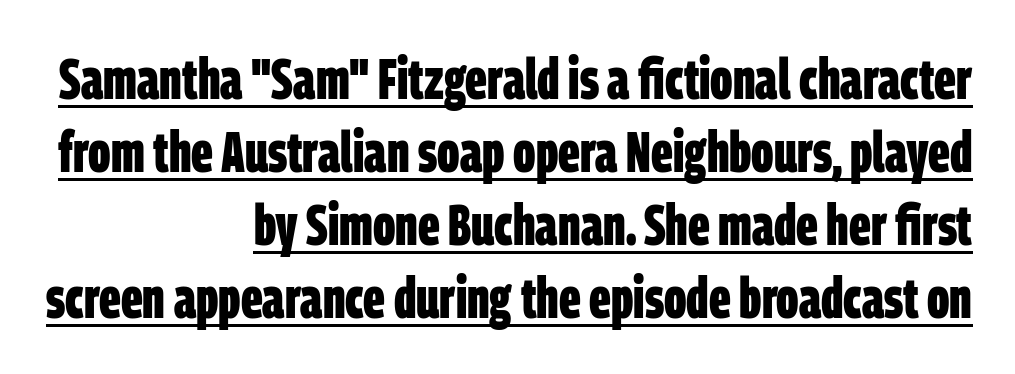
Q: Is the text bold? A: Yes.
Q: Is the typeface a serif or a sans-serif typeface? A: Sans-serif.
Q: Is the text underlined? A: Yes.
Q: How is the paragraph aligned? A: Right-aligned.
Q: Is the spacing between letters normal or unusually wide? A: Normal.
Q: Is the spacing between lines tight, normal or loose? A: Normal.
Q: Width (condensed, normal, or wide)? A: Condensed.
Q: Stroke contrast? A: Low.
Q: x-height? A: Large.
Q: Monospaced? A: No.
